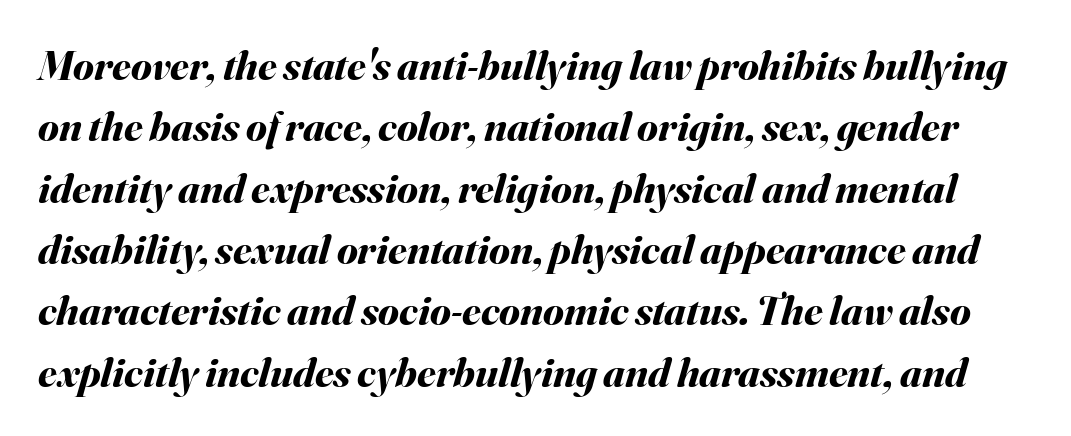
The image shows 42 px bold type, italic (leaning right); set normal line spacing (1.46x), normal letter spacing, not underlined; medium stroke contrast and a small x-height.
